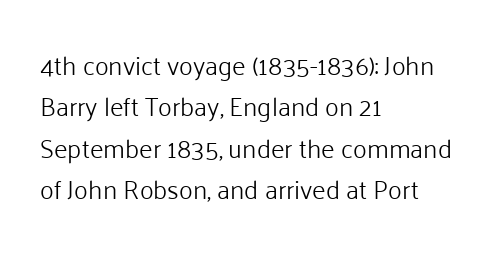
{"italic": "no", "bold": "no", "underline": "no", "align": "left", "line_spacing": "normal", "line_spacing_ratio": 1.59, "letter_spacing": "normal", "letter_spacing_em": 0.0, "glyph_px": 26}
